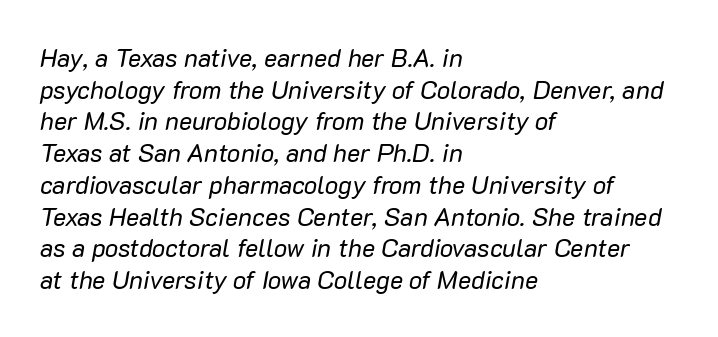
{"italic": "yes", "lean": "right", "slant_degrees": 10, "bold": "no", "underline": "no", "align": "left", "line_spacing": "normal", "line_spacing_ratio": 1.27, "letter_spacing": "normal", "letter_spacing_em": 0.0, "glyph_px": 25}
